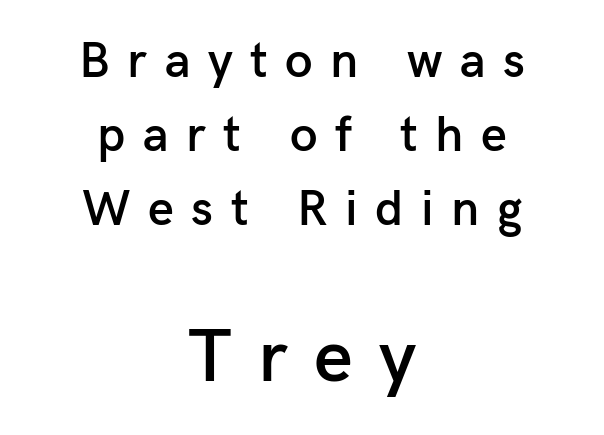
The image shows 75 px semibold sans-serif type, upright; set centered, normal line spacing (1.48x), unusually wide letter spacing (+0.35 em), not underlined; the second (bottom) block is 1.5x larger; low stroke contrast and a medium x-height.
